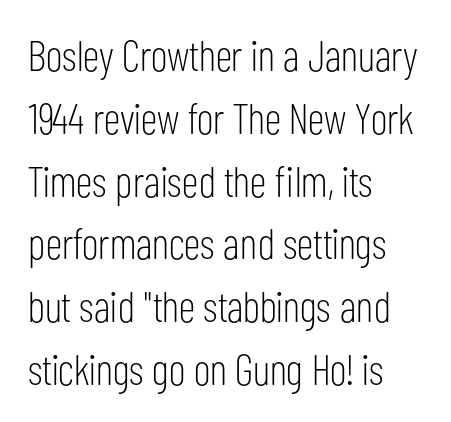
{"serif": "no", "italic": "no", "bold": "no", "weight": "light", "width": "condensed", "stroke_contrast": "low", "x_height": "medium", "monospaced": "no", "underline": "no", "align": "left", "line_spacing": "normal", "line_spacing_ratio": 1.46, "letter_spacing": "normal", "letter_spacing_em": 0.0, "glyph_px": 43}
